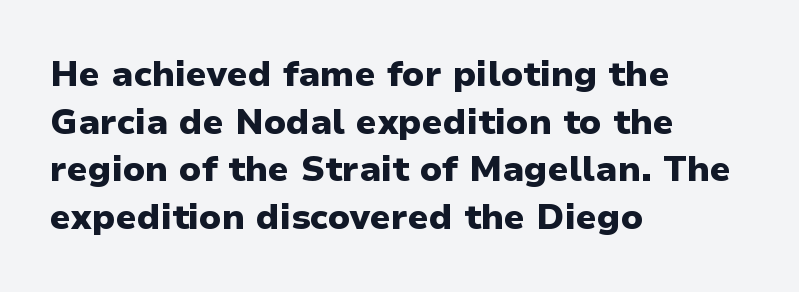
The image shows 35 px heavy sans-serif type, upright; set left-aligned, normal line spacing (1.36x), normal letter spacing, not underlined; low stroke contrast and a medium x-height.
